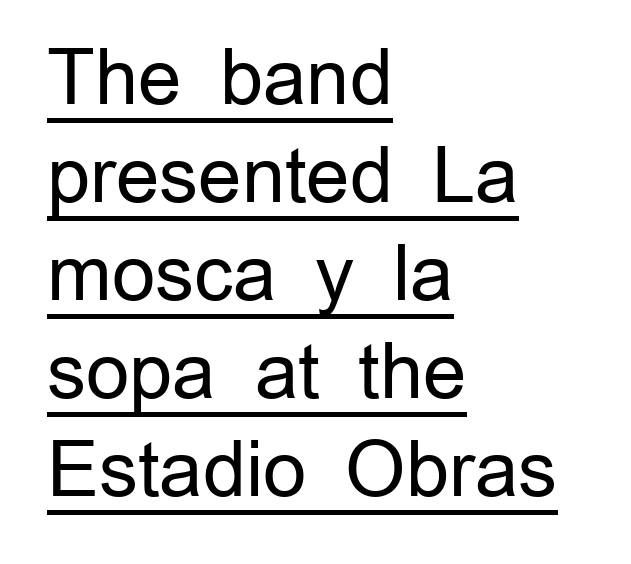
{"serif": "no", "italic": "no", "bold": "no", "weight": "regular", "width": "normal", "stroke_contrast": "low", "x_height": "medium", "monospaced": "no", "underline": "yes", "align": "left", "line_spacing": "normal", "line_spacing_ratio": 1.29, "letter_spacing": "normal", "letter_spacing_em": 0.0, "glyph_px": 76}
